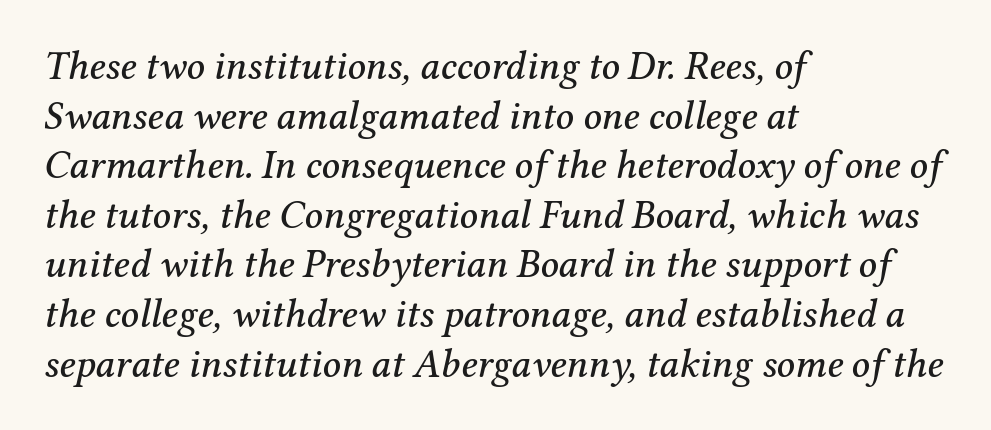
{"serif": "yes", "italic": "yes", "lean": "right", "slant_degrees": 12, "width": "normal", "stroke_contrast": "medium", "x_height": "medium", "monospaced": "no", "underline": "no", "align": "left", "line_spacing_ratio": 1.24, "letter_spacing": "normal", "letter_spacing_em": 0.0, "glyph_px": 40}
